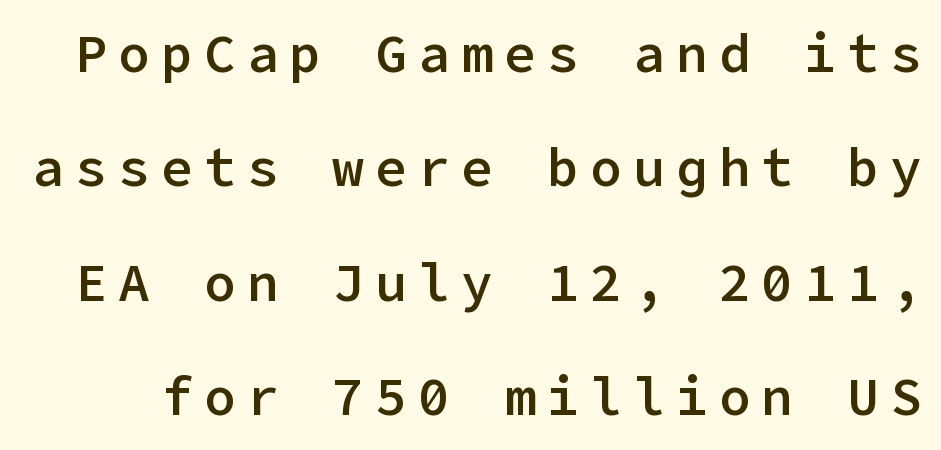
Q: Is the text bold? A: Semi-bold.
Q: Is the text italic (slanted)? A: No, it is upright.
Q: Is the typeface a serif or a sans-serif typeface? A: Sans-serif.
Q: Is the text underlined? A: No.
Q: Is the spacing between letters normal or unusually wide? A: Unusually wide.
Q: Is the spacing between lines tight, normal or loose? A: Loose.
Q: Width (condensed, normal, or wide)? A: Normal.
Q: Stroke contrast? A: Low.
Q: x-height? A: Medium.
